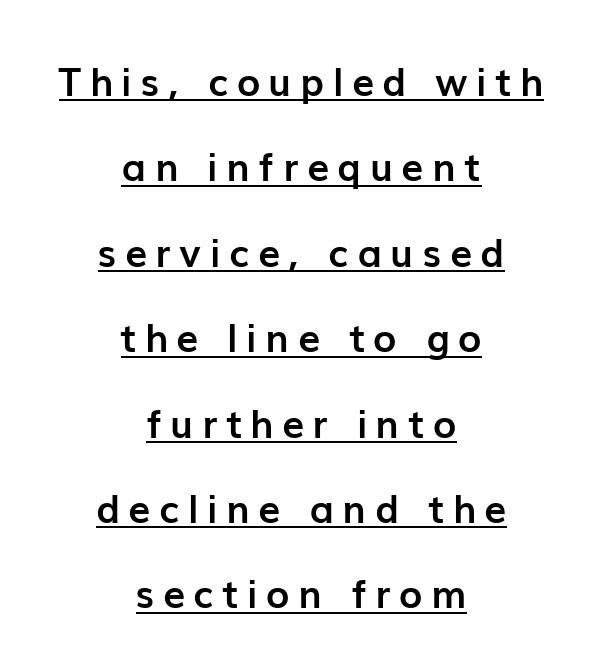
The image shows 39 px semibold sans-serif type, upright; set centered, loose line spacing (2.19x), unusually wide letter spacing (+0.23 em), underlined; low stroke contrast and a medium x-height.
